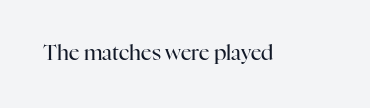
The image shows 21 px text type, upright; set normal letter spacing, not underlined.
